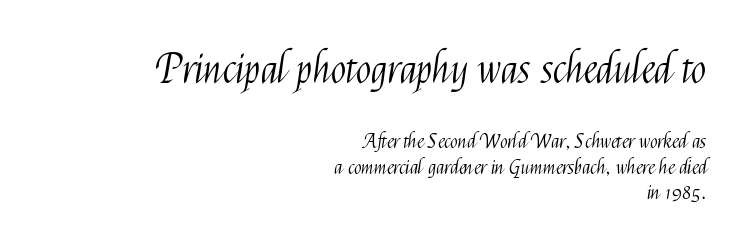
This sample uses a sans-serif face. The typesetting does not lean heavy: it is not bold. The words here are not underlined. Each word holds together tightly as a unit, with standard inter-letter gaps. Alignment: flush right. Regarding leading, the lines here are spaced in the standard way.
